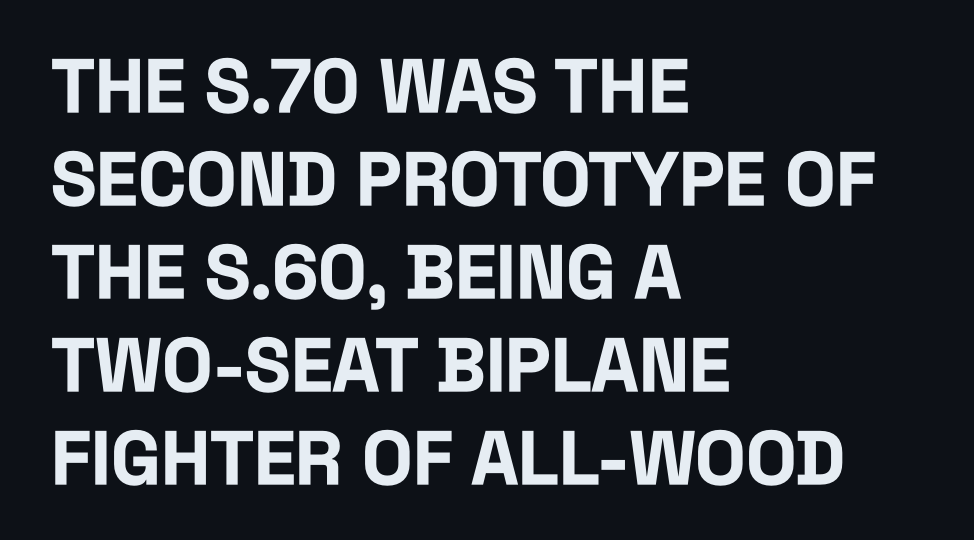
{"serif": "no", "italic": "no", "bold": "yes", "weight": "bold", "width": "condensed", "stroke_contrast": "low", "x_height": "large", "monospaced": "no", "underline": "no", "align": "left", "line_spacing_ratio": 1.24, "letter_spacing": "normal", "letter_spacing_em": 0.0, "glyph_px": 75}
